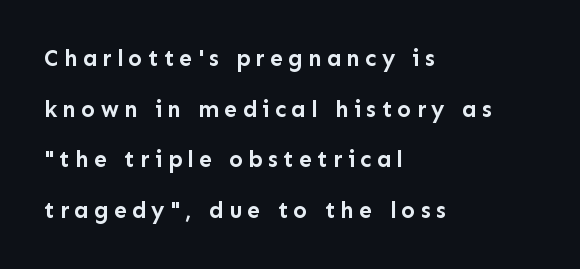
{"italic": "no", "bold": "yes", "underline": "no", "align": "left", "line_spacing": "loose", "line_spacing_ratio": 2.2, "letter_spacing": "wide", "letter_spacing_em": 0.23, "glyph_px": 23}
